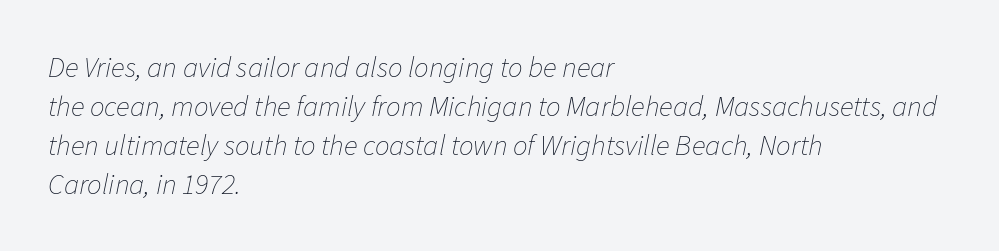
Q: Is the text bold? A: No.
Q: Is the text italic (slanted)? A: Yes, it leans right by about 11 degrees.
Q: Is the text underlined? A: No.
Q: How is the paragraph aligned? A: Left-aligned.
Q: Is the spacing between letters normal or unusually wide? A: Normal.
Q: Is the spacing between lines tight, normal or loose? A: Normal.
Q: Width (condensed, normal, or wide)? A: Normal.
Q: Stroke contrast? A: Low.
Q: x-height? A: Medium.
Q: Monospaced? A: No.
